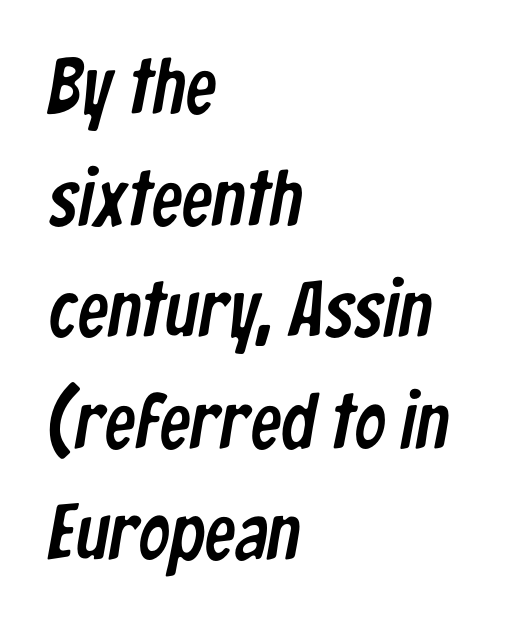
Q: Is the typeface a serif or a sans-serif typeface? A: Sans-serif.
Q: Is the text underlined? A: No.
Q: How is the paragraph aligned? A: Left-aligned.
Q: Is the spacing between letters normal or unusually wide? A: Normal.
Q: Is the spacing between lines tight, normal or loose? A: Normal.
Q: Width (condensed, normal, or wide)? A: Condensed.
Q: Stroke contrast? A: Low.
Q: x-height? A: Medium.
Q: Monospaced? A: No.
